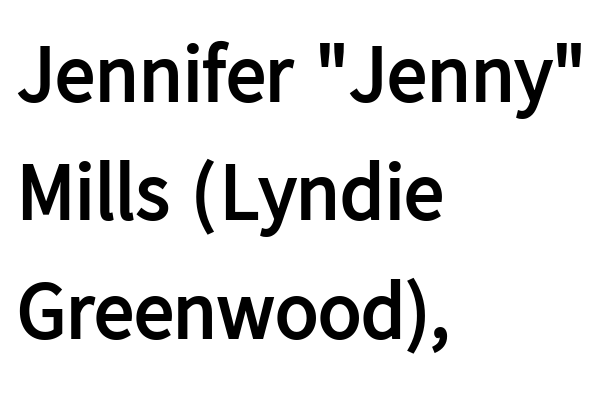
Q: Is the text bold? A: Yes.
Q: Is the text italic (slanted)? A: No, it is upright.
Q: Is the typeface a serif or a sans-serif typeface? A: Sans-serif.
Q: Is the text underlined? A: No.
Q: How is the paragraph aligned? A: Left-aligned.
Q: Is the spacing between letters normal or unusually wide? A: Normal.
Q: Is the spacing between lines tight, normal or loose? A: Normal.
Q: Width (condensed, normal, or wide)? A: Normal.
Q: Stroke contrast? A: Low.
Q: x-height? A: Medium.
Q: Monospaced? A: No.
